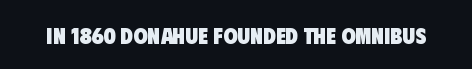
Q: Is the text bold? A: Yes.
Q: Is the text underlined? A: No.
Q: Is the spacing between letters normal or unusually wide? A: Normal.
